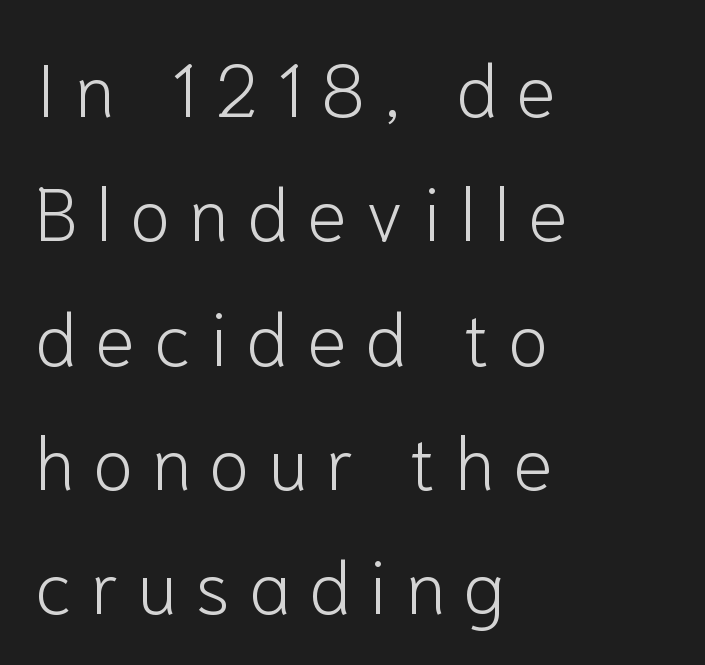
{"serif": "no", "italic": "no", "bold": "no", "weight": "light", "width": "normal", "stroke_contrast": "low", "x_height": "medium", "monospaced": "no", "underline": "no", "align": "left", "line_spacing": "normal", "line_spacing_ratio": 1.68, "letter_spacing": "wide", "letter_spacing_em": 0.25, "glyph_px": 74}
